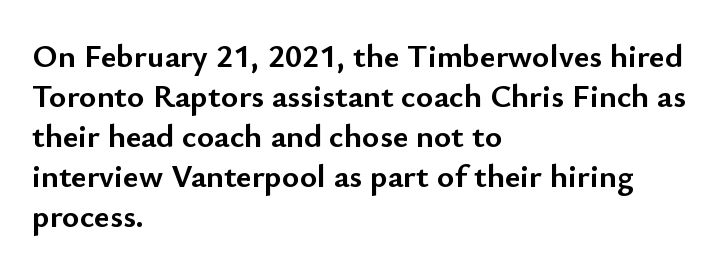
The image shows 33 px semibold sans-serif type, upright; set left-aligned, line spacing 1.21x, normal letter spacing, not underlined; low stroke contrast and a small x-height.
